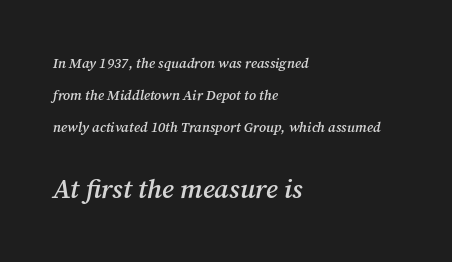
The gaps between neighbouring characters are ordinary and unremarkable. Honestly, the rows look like they've been pulled way apart. The area under the type is left untouched. Short and long lines alike share a common starting point at left.
